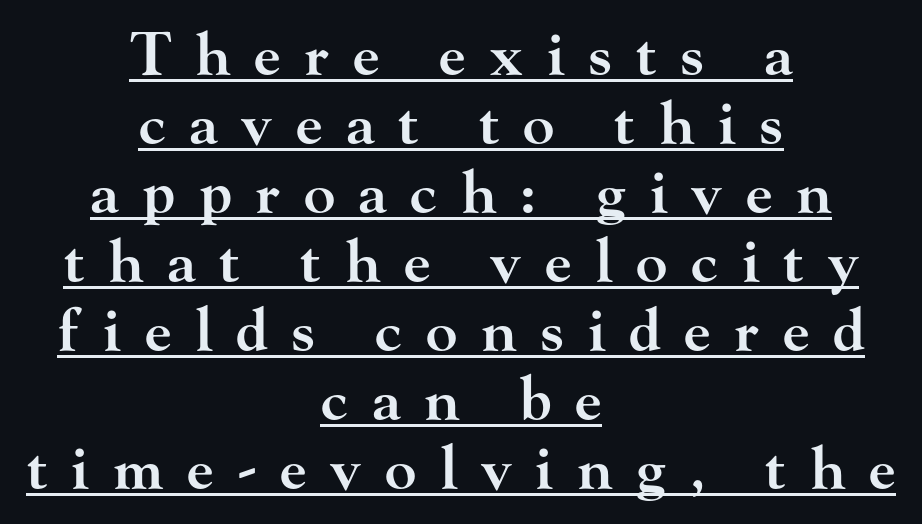
This sample is center-justified, so both line endings float freely. The designer went with a serif here, giving each stem small feet. A typesetter would call this heavily tracked-out type. Think of a printed novel: that variable character pitch is what you see here. It's the straight-up-and-down kind of type.
